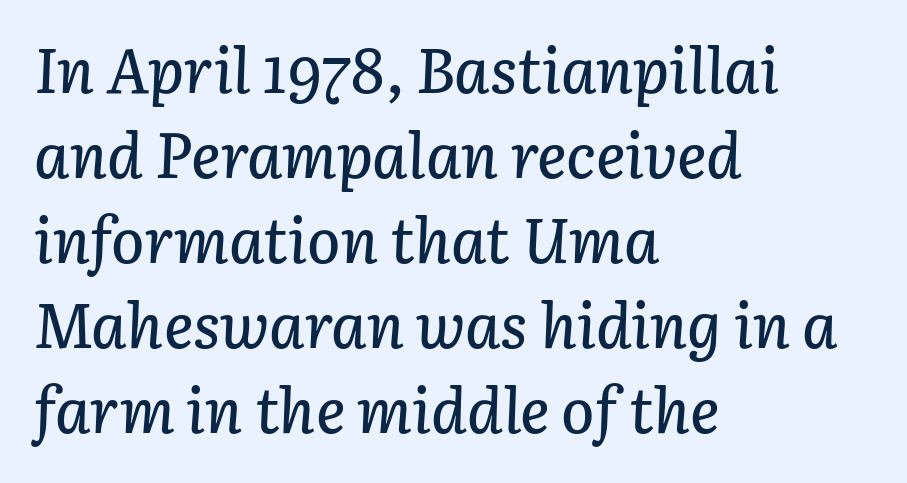
Q: Is the text italic (slanted)? A: Yes, it leans right by about 3 degrees.
Q: Is the text underlined? A: No.
Q: How is the paragraph aligned? A: Left-aligned.
Q: Is the spacing between letters normal or unusually wide? A: Normal.
Q: Is the spacing between lines tight, normal or loose? A: Normal.
Q: Width (condensed, normal, or wide)? A: Normal.
Q: Stroke contrast? A: Low.
Q: x-height? A: Medium.
Q: Monospaced? A: No.
